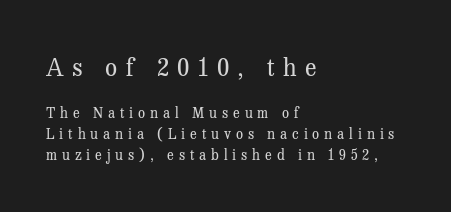
Q: Is the text bold? A: No.
Q: Is the text italic (slanted)? A: No, it is upright.
Q: Is the text underlined? A: No.
Q: How is the paragraph aligned? A: Left-aligned.
Q: Is the spacing between letters normal or unusually wide? A: Unusually wide.
Q: Is the spacing between lines tight, normal or loose? A: Normal.
Q: Which block of text is set in a larger size, the first (top) or the second (bottom)? A: The first (top) one.
